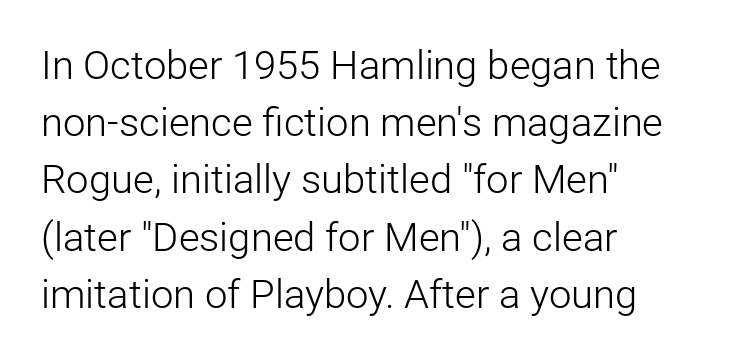
The image shows 40 px light sans-serif type, upright; set left-aligned, normal line spacing (1.43x), normal letter spacing, not underlined; low stroke contrast and a medium x-height.
